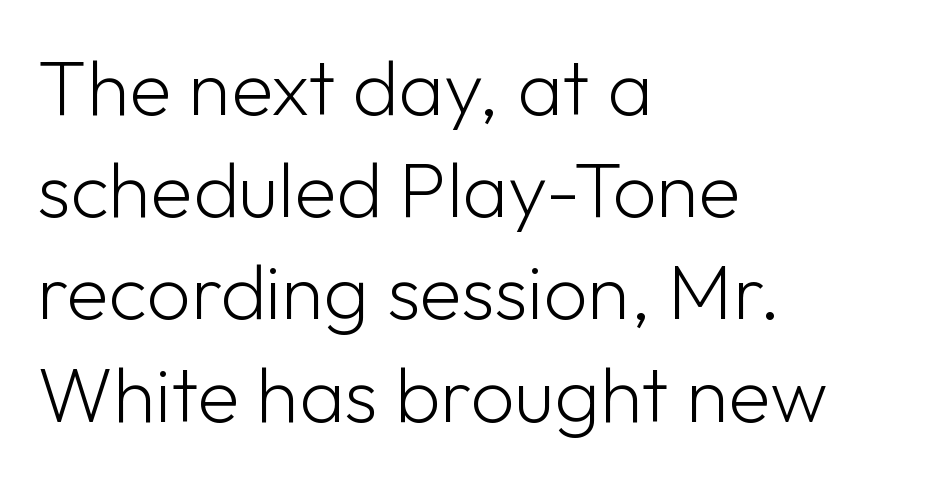
Type without underlining. Caption: multi-line text, flush left, ragged right. In terms of letterform style, serifs are entirely absent. What stands out about the letter spacing? Nothing — it is the standard amount. Weight: not bold — regular or lighter.
